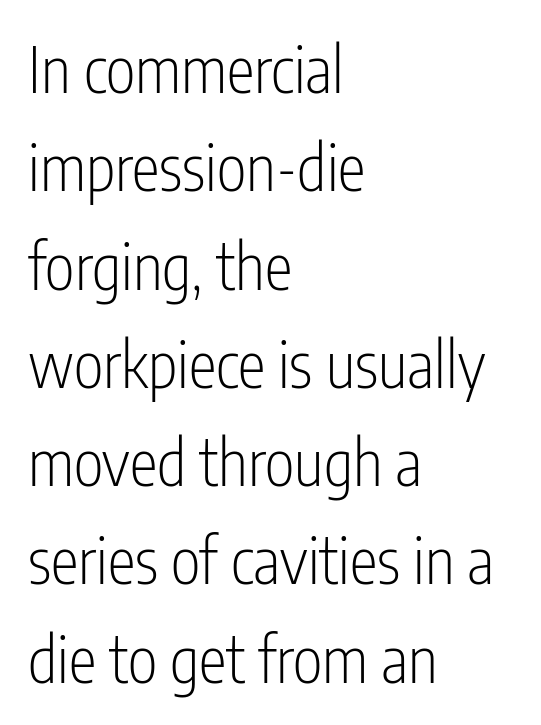
{"serif": "no", "italic": "no", "bold": "no", "weight": "light", "width": "condensed", "stroke_contrast": "low", "x_height": "medium", "monospaced": "no", "underline": "no", "align": "left", "line_spacing": "normal", "line_spacing_ratio": 1.56, "letter_spacing": "normal", "letter_spacing_em": 0.0, "glyph_px": 63}
